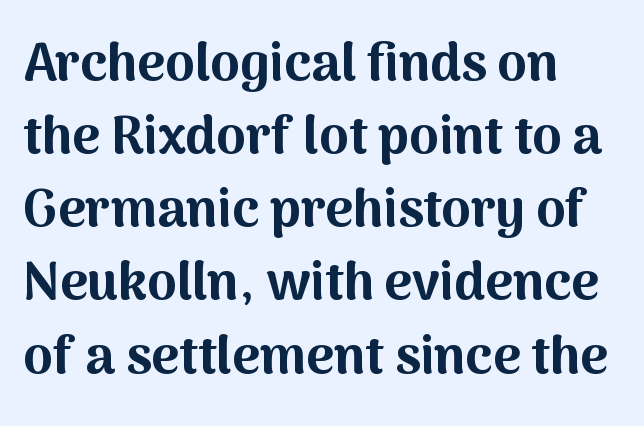
{"serif": "no", "italic": "no", "bold": "yes", "weight": "bold", "width": "normal", "stroke_contrast": "medium", "x_height": "medium", "monospaced": "no", "underline": "no", "align": "left", "line_spacing": "normal", "line_spacing_ratio": 1.38, "letter_spacing": "normal", "letter_spacing_em": 0.0, "glyph_px": 53}
